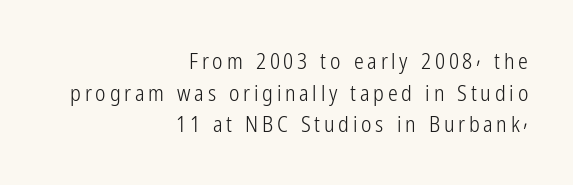
{"italic": "no", "bold": "no", "underline": "no", "align": "right", "line_spacing": "normal", "line_spacing_ratio": 1.44, "glyph_px": 22}
